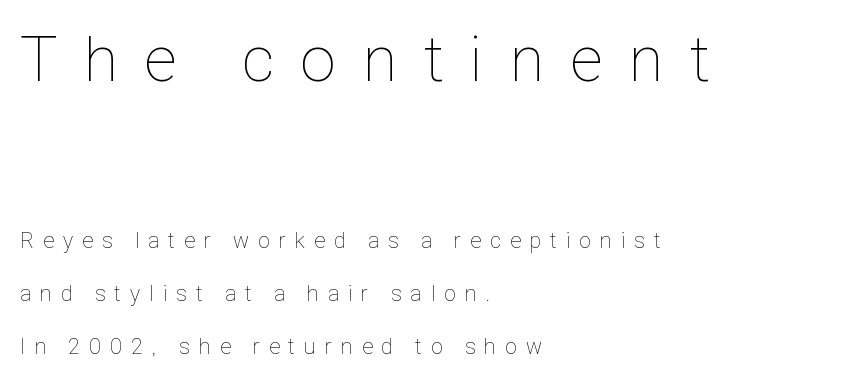
Q: Is the text bold? A: No.
Q: Is the text italic (slanted)? A: No, it is upright.
Q: Is the text underlined? A: No.
Q: How is the paragraph aligned? A: Left-aligned.
Q: Is the spacing between letters normal or unusually wide? A: Unusually wide.
Q: Is the spacing between lines tight, normal or loose? A: Loose.
Q: Which block of text is set in a larger size, the first (top) or the second (bottom)? A: The first (top) one.
Q: Width (condensed, normal, or wide)? A: Condensed.
Q: Stroke contrast? A: Low.
Q: x-height? A: Medium.
Q: Monospaced? A: No.
